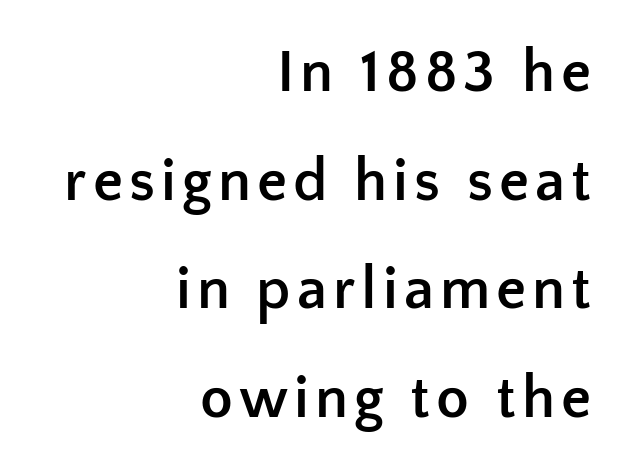
The image shows 60 px semibold sans-serif type, upright; set right-aligned, line spacing 1.81x, not underlined; low stroke contrast and a medium x-height.
